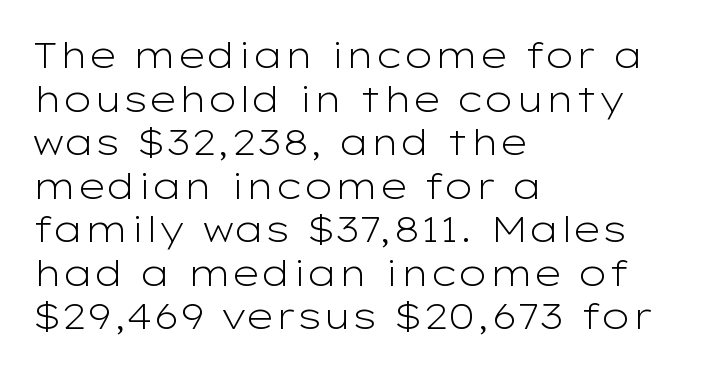
Q: Is the text bold? A: No.
Q: Is the text italic (slanted)? A: No, it is upright.
Q: Is the typeface a serif or a sans-serif typeface? A: Sans-serif.
Q: Is the text underlined? A: No.
Q: How is the paragraph aligned? A: Left-aligned.
Q: Is the spacing between letters normal or unusually wide? A: Normal.
Q: Width (condensed, normal, or wide)? A: Wide.
Q: Stroke contrast? A: Low.
Q: x-height? A: Medium.
Q: Monospaced? A: No.
